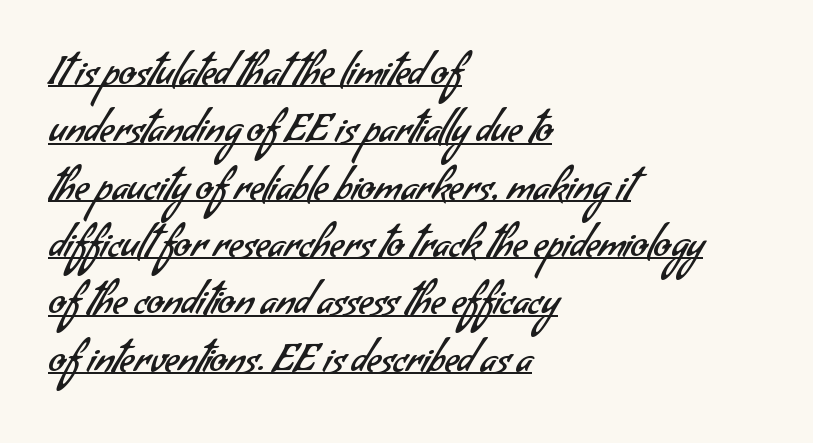
The image shows 39 px regular-weight sans-serif type; set left-aligned, normal line spacing (1.47x), normal letter spacing, underlined; low stroke contrast and a small x-height.
